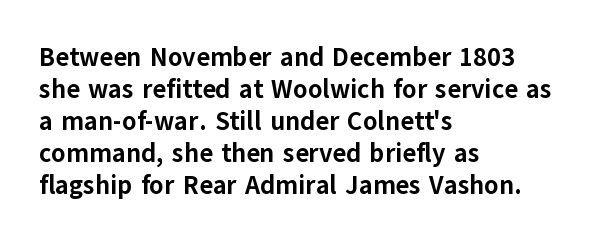
Alignment: flush left. A clean baseline with only descenders dipping below it. Vertical strokes here are truly vertical. Every letter is thick-stroked: bold, no question. A typesetter would call this zero additional tracking.
